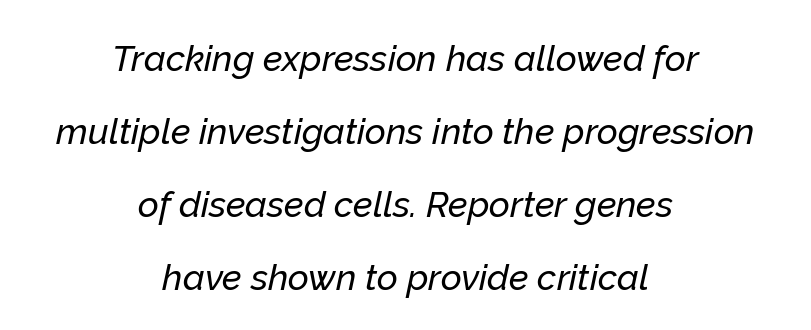
This sample has the flowing, uneven cadence of proportional lettering. Beneath every word, the page is bare. Characters follow at the spacing the type designer built in. Quick note: interline space is abundant. Observe the lean: these are italic letterforms. The paragraph shown floats in the horizontal middle.
